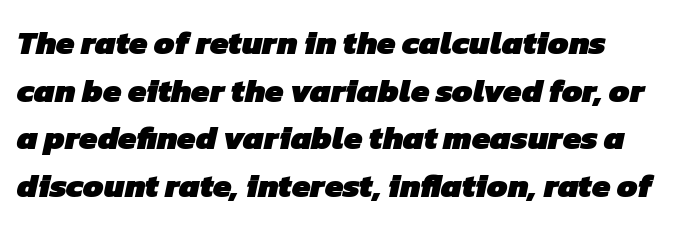
Q: Is the text bold? A: Yes.
Q: Is the typeface a serif or a sans-serif typeface? A: Sans-serif.
Q: Is the text underlined? A: No.
Q: Is the spacing between letters normal or unusually wide? A: Normal.
Q: Is the spacing between lines tight, normal or loose? A: Normal.
Q: Width (condensed, normal, or wide)? A: Normal.
Q: Stroke contrast? A: Low.
Q: x-height? A: Medium.
Q: Monospaced? A: No.
